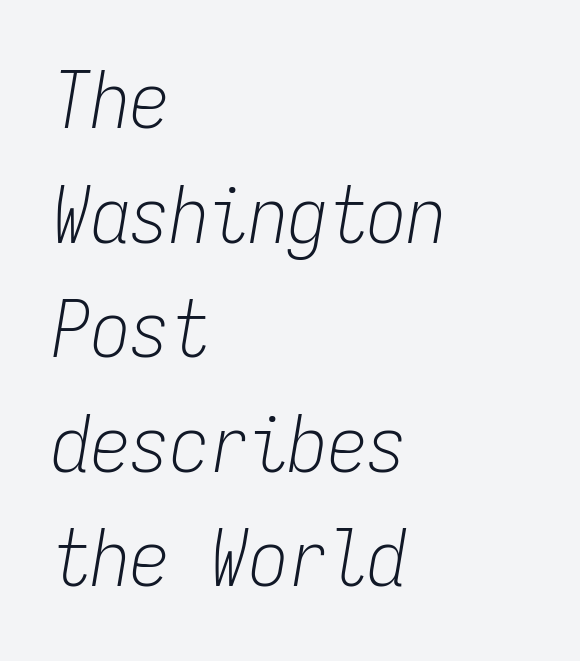
{"italic": "yes", "lean": "right", "slant_degrees": 9, "bold": "no", "weight": "light", "width": "condensed", "stroke_contrast": "low", "x_height": "medium", "monospaced": "yes", "underline": "no", "align": "left", "line_spacing": "normal", "line_spacing_ratio": 1.45, "letter_spacing": "normal", "letter_spacing_em": 0.0, "glyph_px": 79}
